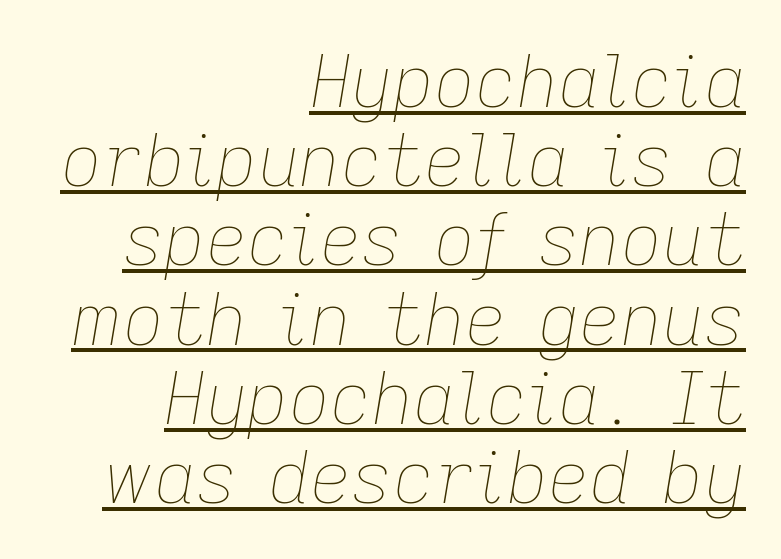
Would a proofreader flag this as italicized? Yes. The space between consecutive lines is stingy. Stems and bowls with no extra thickness — not bold. The horizontal fit of the characters is conventional and even.
